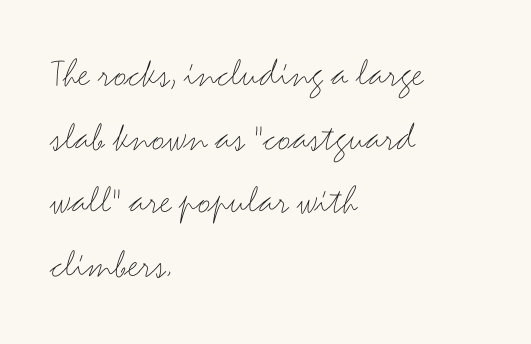
Q: Is the text bold? A: No.
Q: Is the text italic (slanted)? A: Yes.
Q: Is the typeface a serif or a sans-serif typeface? A: Sans-serif.
Q: Is the text underlined? A: No.
Q: How is the paragraph aligned? A: Left-aligned.
Q: Is the spacing between letters normal or unusually wide? A: Normal.
Q: Is the spacing between lines tight, normal or loose? A: Normal.
Q: Width (condensed, normal, or wide)? A: Wide.
Q: Stroke contrast? A: Medium.
Q: x-height? A: Small.
Q: Monospaced? A: No.
